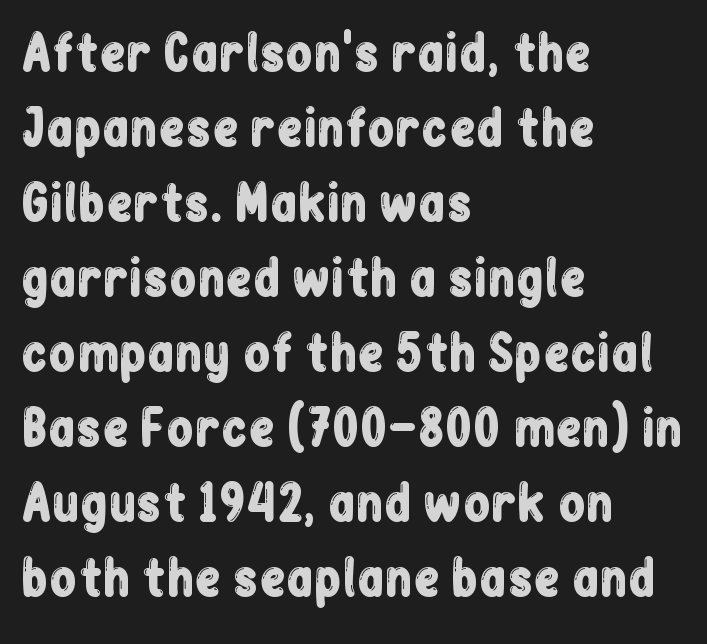
Examine the stroke ends and you'll find no serifs. Here the designer chose a conventional face with non-uniform glyph widths. Is there much room between lines? A standard amount, neither cramped nor airy. Reading down the block, your eye returns to a fixed left position each line. The lettering holds an erect, upright posture throughout. Look at the tracking — it's just the regular setting, nothing added.
